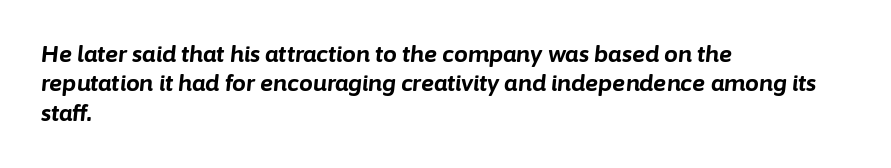
On the weight axis this lands at bold, roughly 700. Quick note: italic. The line texture is even and compact thanks to regular tracking. Underline: absent. The line-height multiplier appears to be the usual default. Does the copy run flush right? No — it runs flush left.
